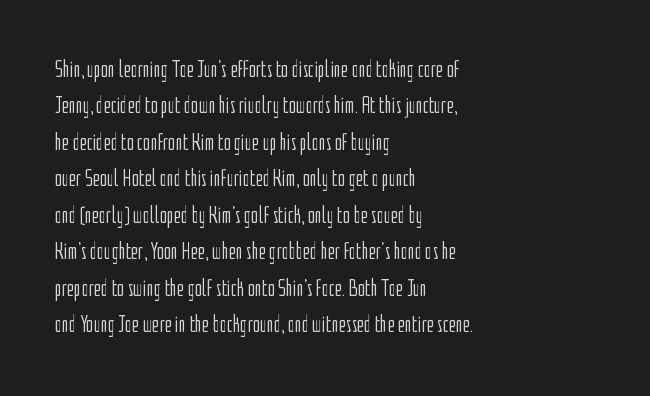
The foot of each line stays bare and open. These lines stack with their left ends in a neat column. Italic: no, the glyphs are upright roman. These lines sit exactly where default settings would place them.
